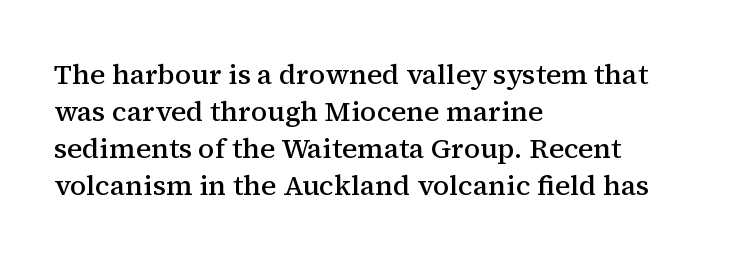
The image shows 28 px semibold serif type, upright; set left-aligned, normal line spacing (1.32x), normal letter spacing, not underlined; medium stroke contrast and a medium x-height.
